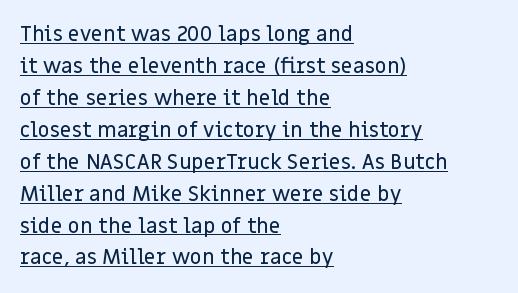
The image shows 21 px text type, upright; set left-aligned, normal line spacing (1.52x), normal letter spacing, underlined.
